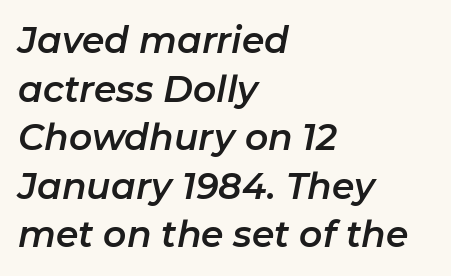
The image shows 36 px text type, italic (leaning right); set left-aligned, normal line spacing (1.35x), normal letter spacing, not underlined; low stroke contrast and a medium x-height.
